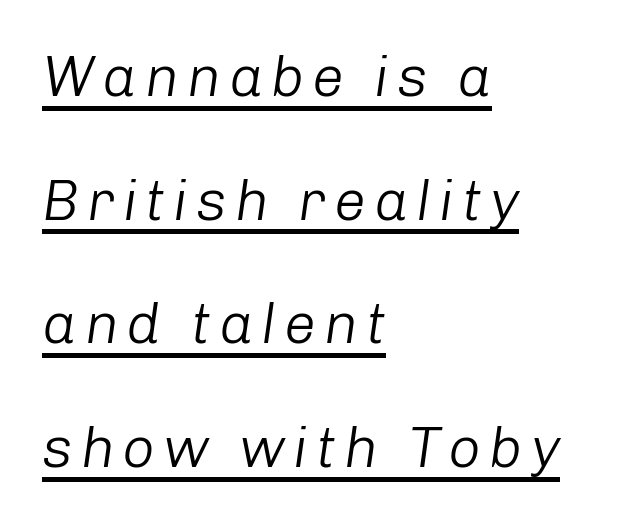
Q: Is the text bold? A: No.
Q: Is the text italic (slanted)? A: Yes, it leans right by about 8 degrees.
Q: Is the text underlined? A: Yes.
Q: How is the paragraph aligned? A: Left-aligned.
Q: Is the spacing between lines tight, normal or loose? A: Loose.
Q: Width (condensed, normal, or wide)? A: Normal.
Q: Stroke contrast? A: Low.
Q: x-height? A: Medium.
Q: Monospaced? A: No.
